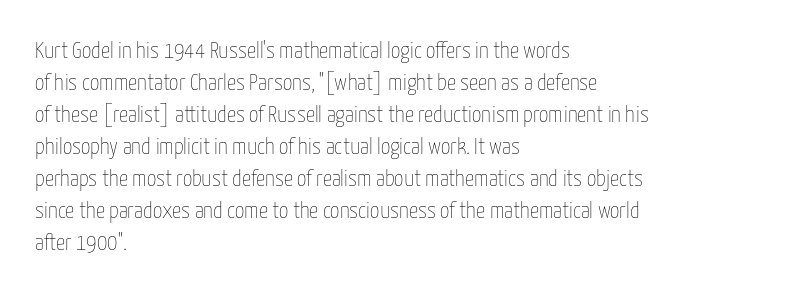
Q: Is the text bold? A: No.
Q: Is the text italic (slanted)? A: No, it is upright.
Q: Is the text underlined? A: No.
Q: How is the paragraph aligned? A: Left-aligned.
Q: Is the spacing between letters normal or unusually wide? A: Normal.
Q: Is the spacing between lines tight, normal or loose? A: Normal.
